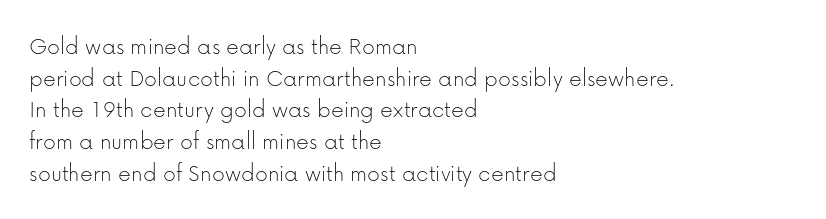
Q: Is the text bold? A: No.
Q: Is the text italic (slanted)? A: No, it is upright.
Q: Is the text underlined? A: No.
Q: How is the paragraph aligned? A: Left-aligned.
Q: Is the spacing between letters normal or unusually wide? A: Normal.
Q: Is the spacing between lines tight, normal or loose? A: Normal.
